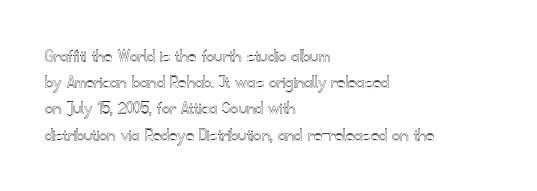
{"italic": "no", "underline": "no", "align": "left", "line_spacing": "normal", "line_spacing_ratio": 1.31, "letter_spacing": "normal", "letter_spacing_em": 0.0, "glyph_px": 20}
